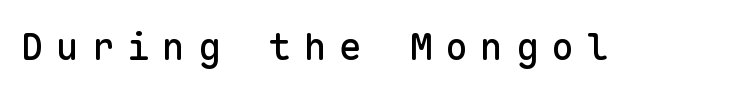
Q: Is the text italic (slanted)? A: No, it is upright.
Q: Is the typeface a serif or a sans-serif typeface? A: Sans-serif.
Q: Is the text underlined? A: No.
Q: Is the spacing between letters normal or unusually wide? A: Unusually wide.
Q: Width (condensed, normal, or wide)? A: Normal.
Q: Stroke contrast? A: Low.
Q: x-height? A: Medium.
Q: Monospaced? A: Yes.
